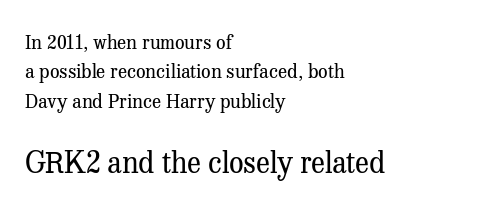
The face used here is proportionally spaced, like ordinary book or web type. Between these two stacked blocks, the lower one wins on size. Posture: straight, roman, zero tilt. The font sits on the lighter half of the weight spectrum, regular included. These lines stack with their left ends in a neat column. Only glyphs here, with clear space below each row.
